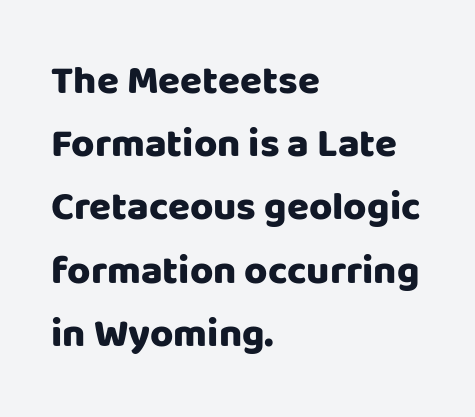
These lines carry a lot of weight — the face is fully bold. A sans-serif font was chosen for this passage. The block of text has a typical density, with ordinary space between rows. The paragraph shown leans on its left margin. The foot of each line stays bare and open. Observe the ordinary spacing: letters are neighbours, not strangers.
